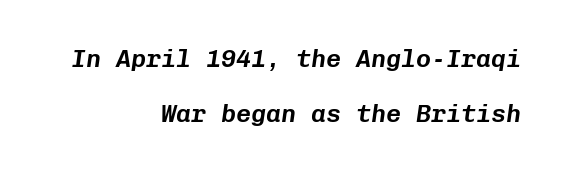
Each new line begins a long way beneath the previous one. Alignment: flush right. The axis of the letterforms is tilted away from vertical. Inter-character spacing is left at the font's built-in metrics. Quick note: underline off.
